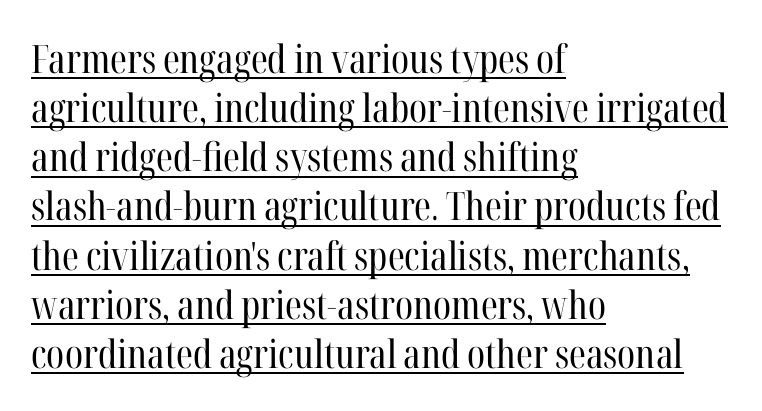
{"serif": "yes", "italic": "no", "bold": "no", "weight": "regular", "width": "condensed", "stroke_contrast": "high", "x_height": "medium", "monospaced": "no", "underline": "yes", "align": "left", "line_spacing": "normal", "line_spacing_ratio": 1.26, "letter_spacing": "normal", "letter_spacing_em": 0.0, "glyph_px": 39}
